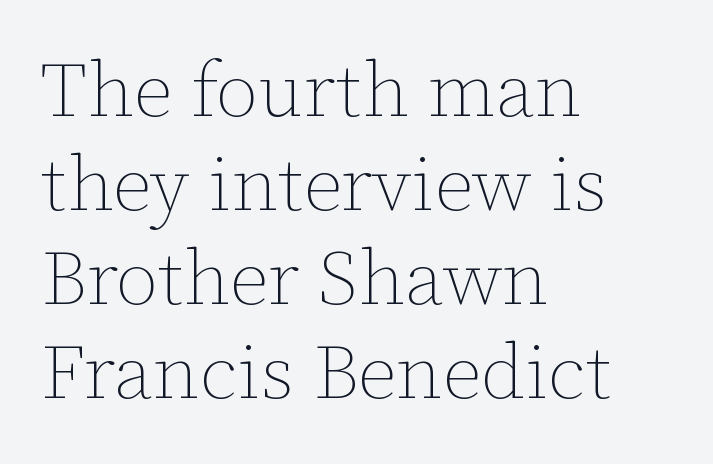
{"italic": "no", "bold": "no", "weight": "thin", "width": "normal", "stroke_contrast": "low", "x_height": "medium", "monospaced": "no", "underline": "no", "align": "left", "line_spacing_ratio": 1.22, "letter_spacing": "normal", "letter_spacing_em": 0.0, "glyph_px": 77}
